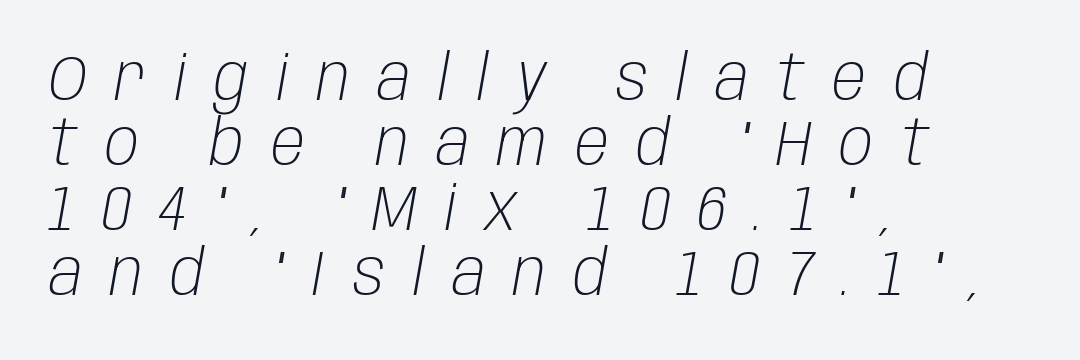
Looks like regular typesetting: each glyph gets only the width it needs. Honestly, the letter spacing is so wide it's the main thing you notice. The glyphs are unaccompanied by any horizontal stroke below them. Stems and bowls with no extra thickness — not bold.
